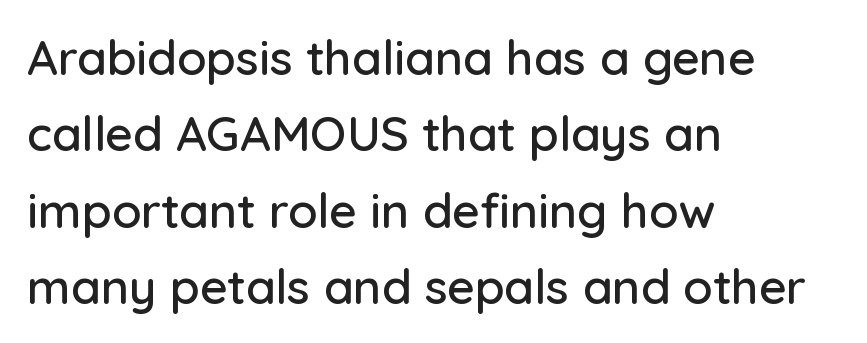
Each letter keeps its own natural width here, so spacing adapts to shape. Visually the block forms a straight wall on the left and a jagged coastline on the right. Examine the stroke ends and you'll find no serifs. Notice how the stems are strictly vertical — no italics here.
